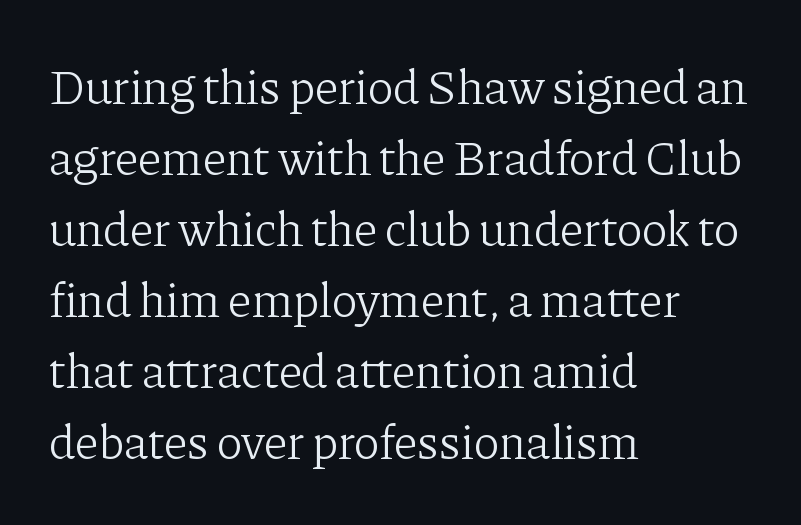
A classic flush-left, rag-right setting is used for this passage. Plain, unruled lines of type. How would I describe the line gaps? Plain and ordinary. This is serif lettering, the kind often seen in printed books.
